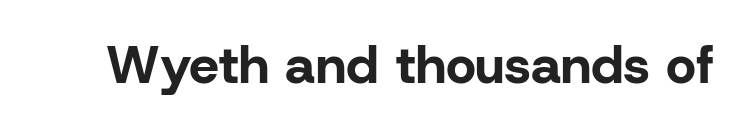
The image shows 53 px bold sans-serif type, upright; set normal letter spacing, not underlined; low stroke contrast and a medium x-height.
